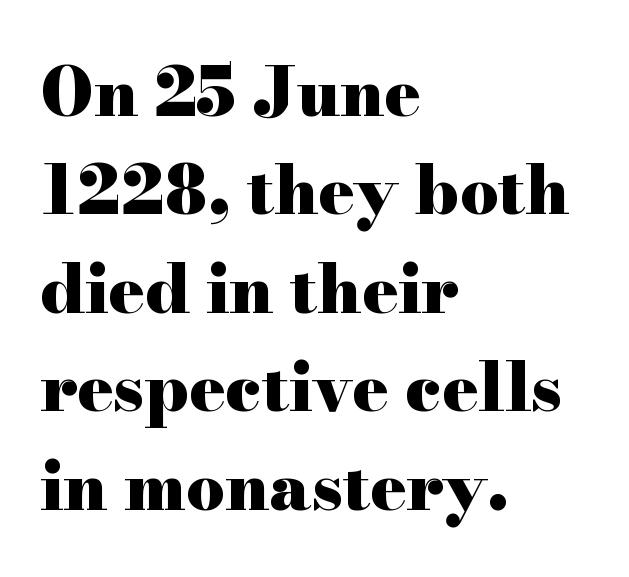
The image shows 67 px heavy, wide serif type, upright; set left-aligned, normal line spacing (1.47x), normal letter spacing, not underlined; high stroke contrast and a small x-height.
